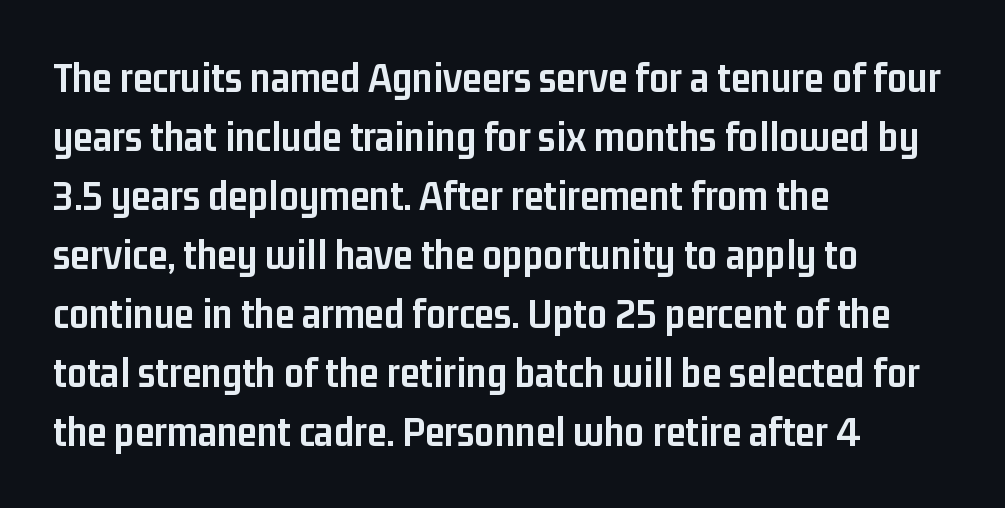
Observe the absence of serifs on each vertical stroke in this sample. The specimen omits any rule beneath the text block's lines. Leading: standard. This sample has the flowing, uneven cadence of proportional lettering. Pretty heavy lettering here — definitely bold.
